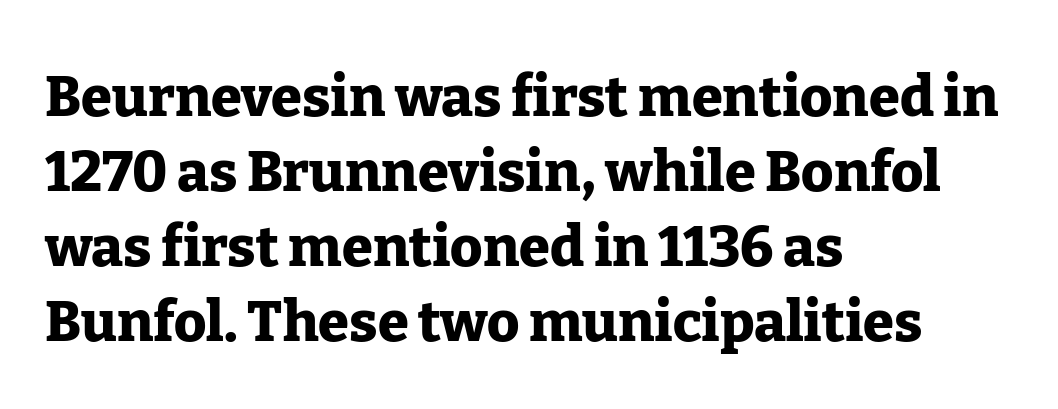
{"serif": "yes", "italic": "no", "bold": "yes", "weight": "heavy", "width": "normal", "stroke_contrast": "low", "x_height": "medium", "monospaced": "no", "underline": "no", "align": "left", "line_spacing": "normal", "line_spacing_ratio": 1.34, "letter_spacing": "normal", "letter_spacing_em": 0.0, "glyph_px": 56}
